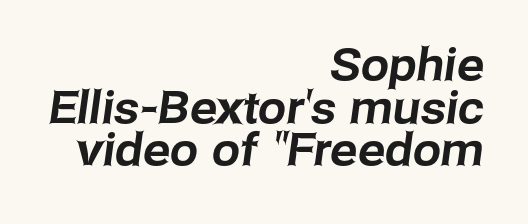
This rendering uses right alignment, leaving the left contour irregular. You could not count columns in this text — the font is proportionally spaced. In terms of letterform style, serifs are entirely absent. Vertical spacing — tight. Descender tails drop into unmarked territory. Spacing between characters is what you'd get straight out of the box.
